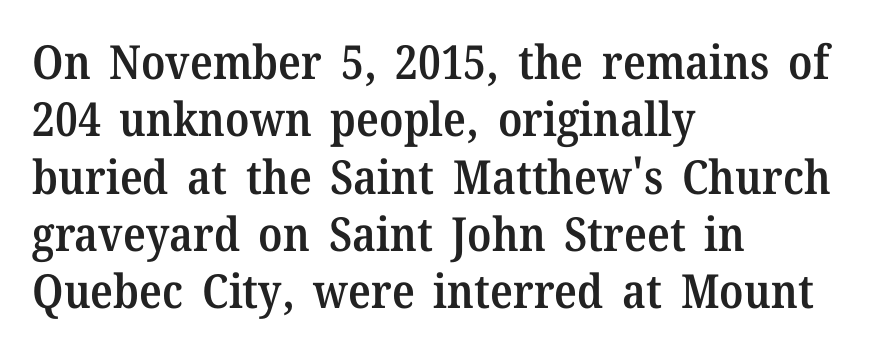
The passage shown is typed in a proportional face where columns would drift. Little horizontal feet cap the strokes, marking this as serif type. Firm but not heavy-handed strokes: this text is semibold. No word sits above an underline.
